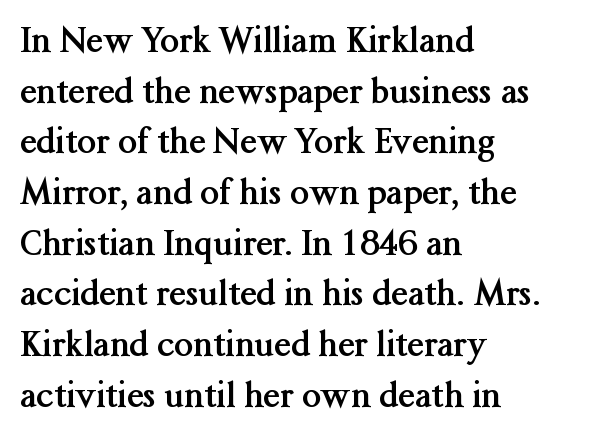
{"serif": "yes", "italic": "no", "bold": "yes", "weight": "semibold", "width": "normal", "stroke_contrast": "medium", "x_height": "medium", "monospaced": "no", "underline": "no", "align": "left", "line_spacing": "normal", "line_spacing_ratio": 1.49, "letter_spacing": "normal", "letter_spacing_em": 0.0, "glyph_px": 34}
